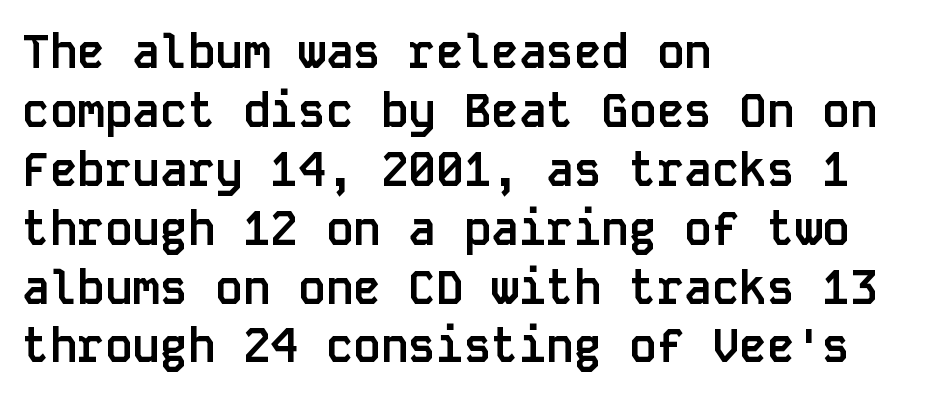
The image shows 46 px semibold sans-serif type, upright, monospaced; set left-aligned, normal line spacing (1.28x), normal letter spacing, not underlined; low stroke contrast and a large x-height.
